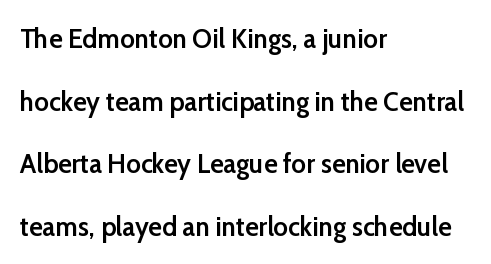
Q: Is the text bold? A: Semi-bold.
Q: Is the text italic (slanted)? A: No, it is upright.
Q: Is the typeface a serif or a sans-serif typeface? A: Sans-serif.
Q: Is the text underlined? A: No.
Q: How is the paragraph aligned? A: Left-aligned.
Q: Is the spacing between letters normal or unusually wide? A: Normal.
Q: Is the spacing between lines tight, normal or loose? A: Loose.
Q: Width (condensed, normal, or wide)? A: Normal.
Q: Stroke contrast? A: Low.
Q: x-height? A: Medium.
Q: Monospaced? A: No.
